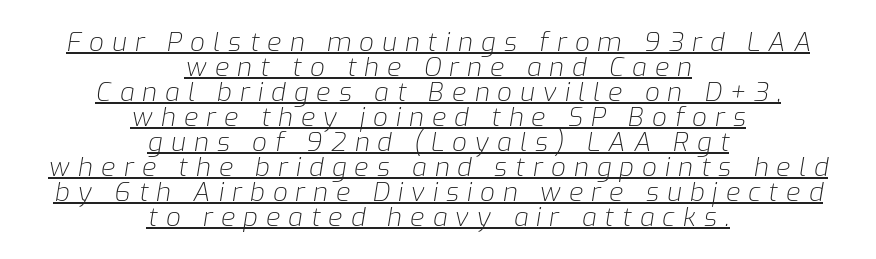
The image shows 26 px text type, italic (leaning right); set centered, tight line spacing (0.96x), unusually wide letter spacing (+0.31 em), underlined.
